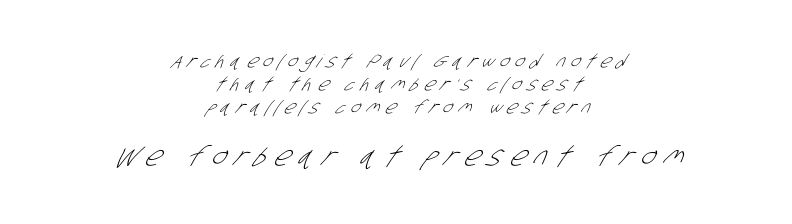
Q: Is the text bold? A: No.
Q: Is the text underlined? A: No.
Q: How is the paragraph aligned? A: Centered.
Q: Is the spacing between letters normal or unusually wide? A: Unusually wide.
Q: Is the spacing between lines tight, normal or loose? A: Normal.
Q: Which block of text is set in a larger size, the first (top) or the second (bottom)? A: The second (bottom) one.
